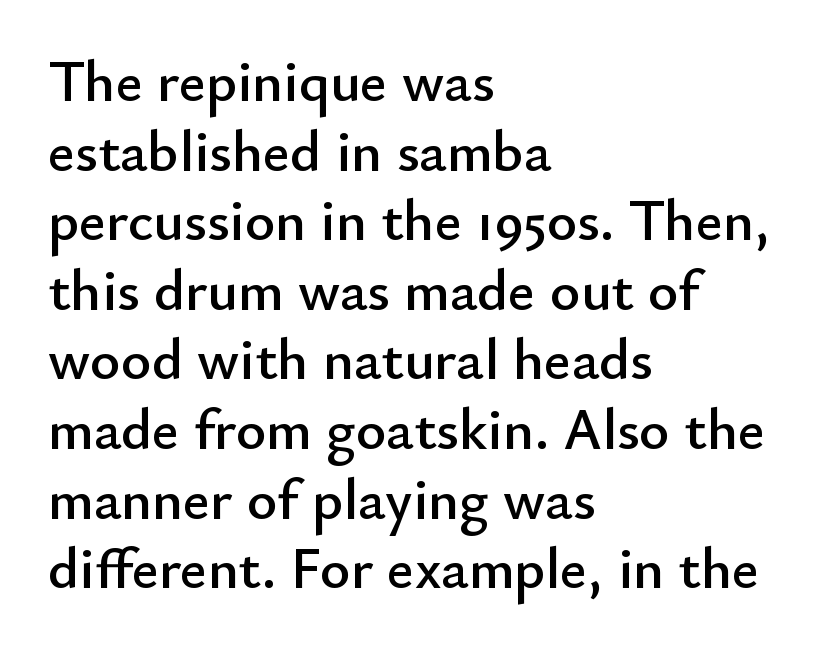
{"serif": "no", "italic": "no", "width": "normal", "stroke_contrast": "low", "x_height": "small", "monospaced": "no", "underline": "no", "align": "left", "line_spacing_ratio": 1.2, "letter_spacing": "normal", "letter_spacing_em": 0.0, "glyph_px": 58}
